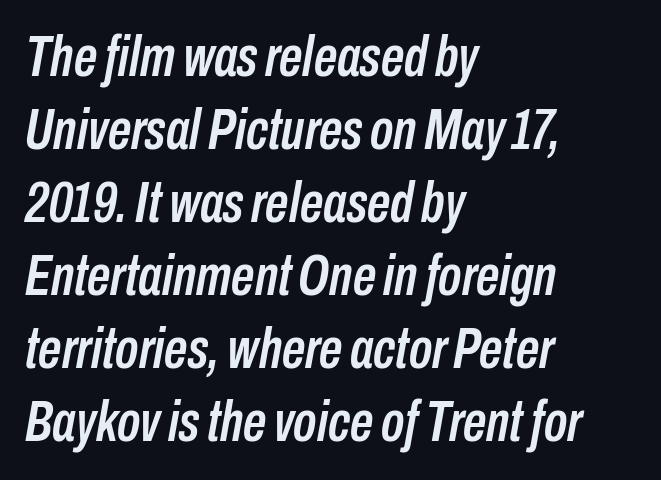
{"italic": "yes", "lean": "right", "slant_degrees": 10, "width": "condensed", "stroke_contrast": "low", "x_height": "medium", "monospaced": "no", "underline": "no", "align": "left", "line_spacing": "normal", "line_spacing_ratio": 1.26, "letter_spacing": "normal", "letter_spacing_em": 0.0, "glyph_px": 58}
